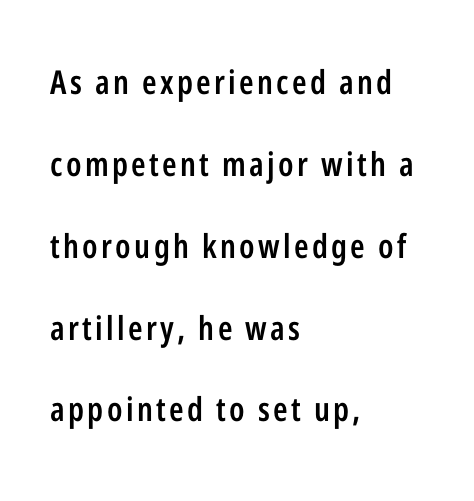
The image shows 33 px semibold, condensed sans-serif type, upright; set left-aligned, loose line spacing (2.48x), not underlined; low stroke contrast and a medium x-height.
